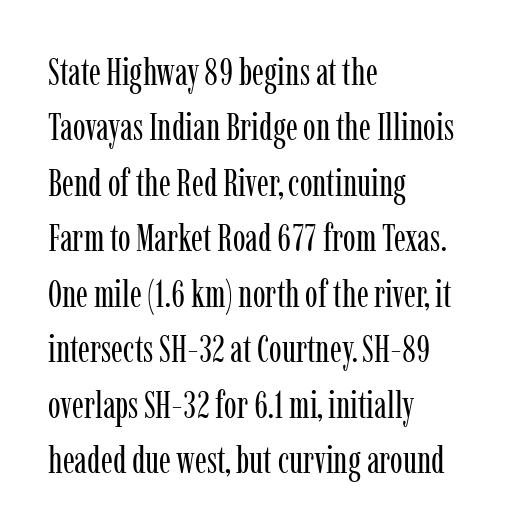
{"serif": "yes", "italic": "no", "bold": "no", "weight": "regular", "width": "condensed", "stroke_contrast": "low", "x_height": "medium", "monospaced": "no", "underline": "no", "align": "left", "line_spacing": "normal", "line_spacing_ratio": 1.46, "letter_spacing": "normal", "letter_spacing_em": 0.0, "glyph_px": 38}
